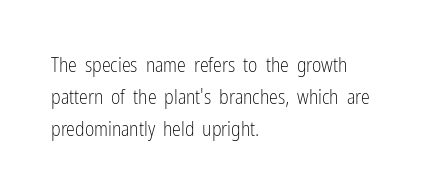
Q: Is the text bold? A: No.
Q: Is the text italic (slanted)? A: No, it is upright.
Q: Is the text underlined? A: No.
Q: How is the paragraph aligned? A: Left-aligned.
Q: Is the spacing between letters normal or unusually wide? A: Normal.
Q: Is the spacing between lines tight, normal or loose? A: Normal.
